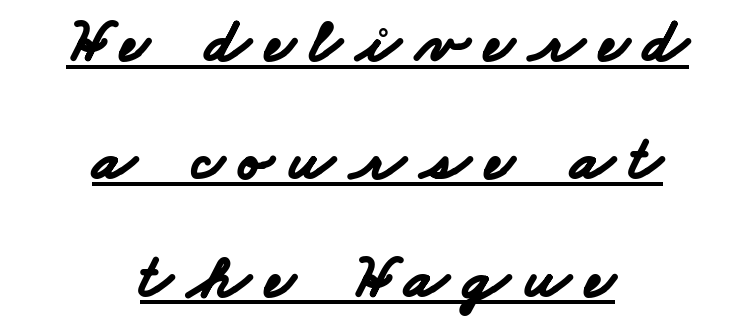
The image shows 63 px bold, wide sans-serif type; set centered, line spacing 1.87x, unusually wide letter spacing (+0.25 em), underlined; low stroke contrast and a small x-height.
